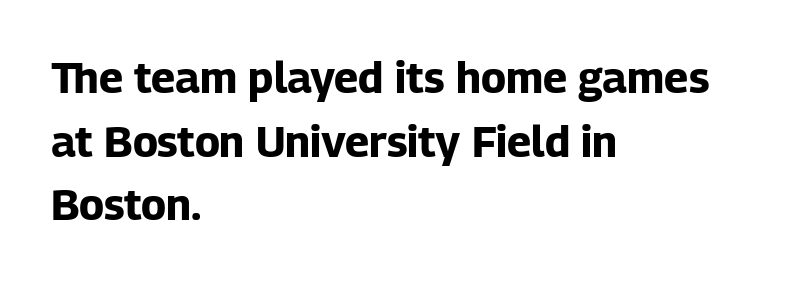
Q: Is the text bold? A: Yes.
Q: Is the text italic (slanted)? A: No, it is upright.
Q: Is the typeface a serif or a sans-serif typeface? A: Sans-serif.
Q: Is the text underlined? A: No.
Q: How is the paragraph aligned? A: Left-aligned.
Q: Is the spacing between letters normal or unusually wide? A: Normal.
Q: Is the spacing between lines tight, normal or loose? A: Normal.
Q: Width (condensed, normal, or wide)? A: Normal.
Q: Stroke contrast? A: Low.
Q: x-height? A: Medium.
Q: Monospaced? A: No.
